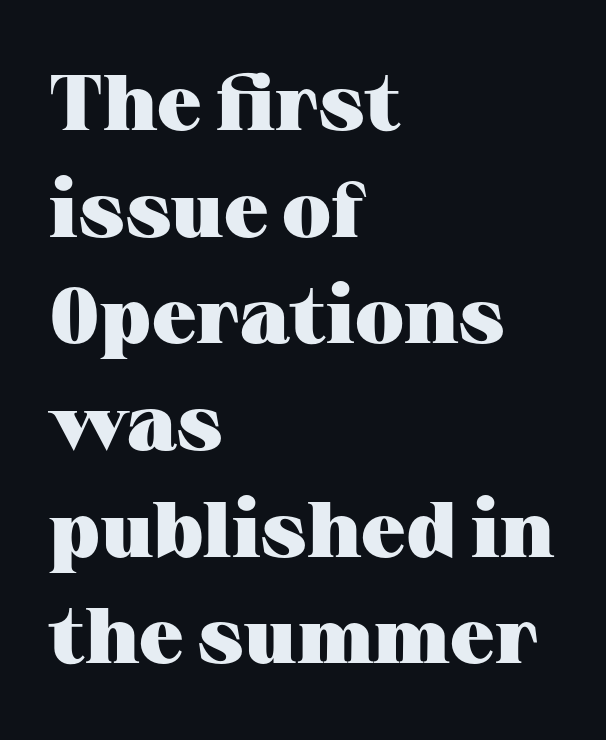
{"serif": "yes", "italic": "no", "bold": "yes", "weight": "heavy", "width": "wide", "stroke_contrast": "medium", "x_height": "medium", "monospaced": "no", "underline": "no", "align": "left", "line_spacing": "normal", "line_spacing_ratio": 1.35, "letter_spacing": "normal", "letter_spacing_em": 0.0, "glyph_px": 79}
